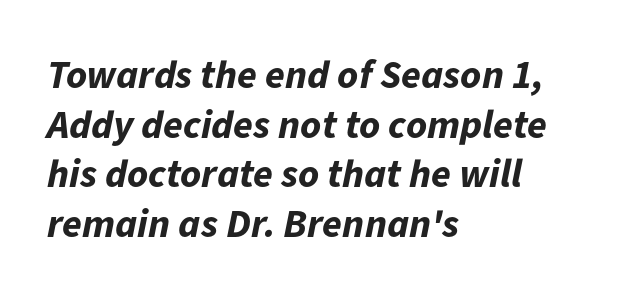
Q: Is the text bold? A: Yes.
Q: Is the text italic (slanted)? A: Yes, it leans right by about 11 degrees.
Q: Is the text underlined? A: No.
Q: How is the paragraph aligned? A: Left-aligned.
Q: Is the spacing between letters normal or unusually wide? A: Normal.
Q: Width (condensed, normal, or wide)? A: Normal.
Q: Stroke contrast? A: Low.
Q: x-height? A: Medium.
Q: Monospaced? A: No.
